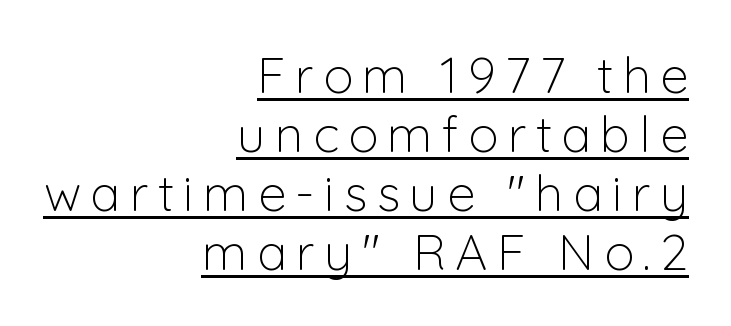
Q: Is the text bold? A: No.
Q: Is the text italic (slanted)? A: No, it is upright.
Q: Is the typeface a serif or a sans-serif typeface? A: Sans-serif.
Q: Is the text underlined? A: Yes.
Q: How is the paragraph aligned? A: Right-aligned.
Q: Width (condensed, normal, or wide)? A: Normal.
Q: Stroke contrast? A: Low.
Q: x-height? A: Medium.
Q: Monospaced? A: No.
